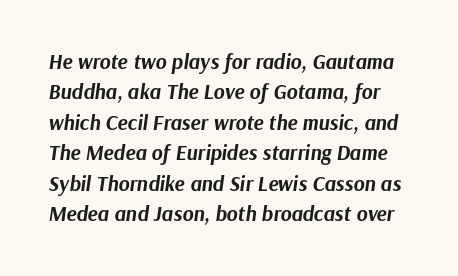
The image shows 21 px bold type, italic (leaning right); set normal line spacing (1.45x), normal letter spacing, not underlined.
